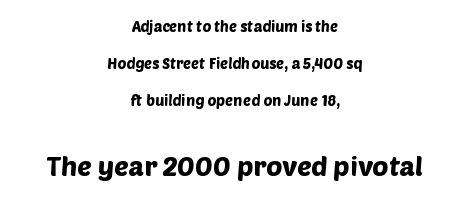
Which chunk is bigger? The second one — the bottom block dwarfs the top. Compared with typical paragraphs, the rows here are farther apart. Just letters on the line, the space beneath them empty. The text block is weighted toward neither margin, spreading evenly from the middle.
